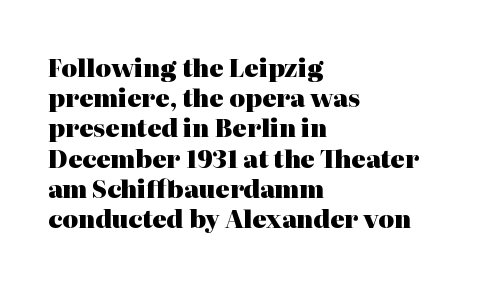
{"italic": "no", "bold": "yes", "underline": "no", "align": "left", "line_spacing": "normal", "line_spacing_ratio": 1.26, "letter_spacing": "normal", "letter_spacing_em": 0.0, "glyph_px": 24}
